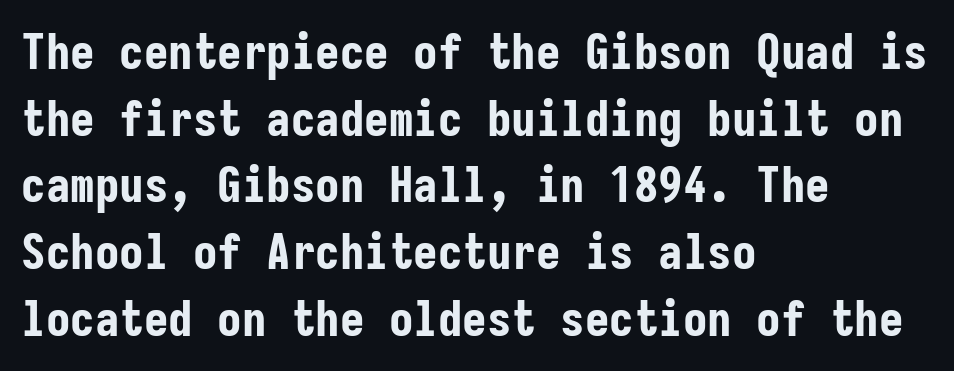
Q: Is the text bold? A: Yes.
Q: Is the text italic (slanted)? A: No, it is upright.
Q: Is the typeface a serif or a sans-serif typeface? A: Sans-serif.
Q: Is the text underlined? A: No.
Q: How is the paragraph aligned? A: Left-aligned.
Q: Is the spacing between letters normal or unusually wide? A: Normal.
Q: Is the spacing between lines tight, normal or loose? A: Normal.
Q: Width (condensed, normal, or wide)? A: Condensed.
Q: Stroke contrast? A: Low.
Q: x-height? A: Medium.
Q: Monospaced? A: Yes.
